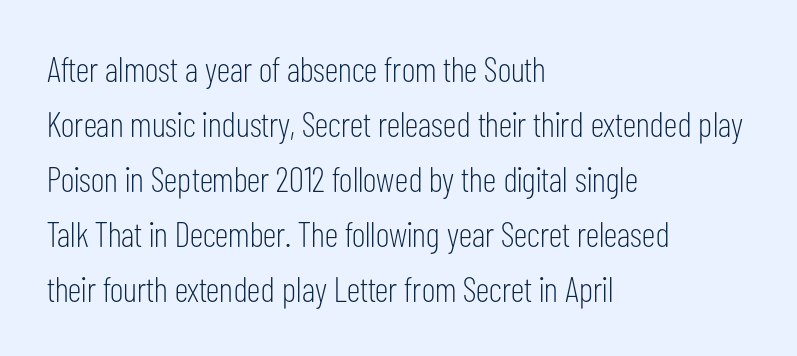
The image shows 35 px light, condensed sans-serif type, upright; set left-aligned, normal line spacing (1.57x), normal letter spacing, not underlined; low stroke contrast and a medium x-height.
